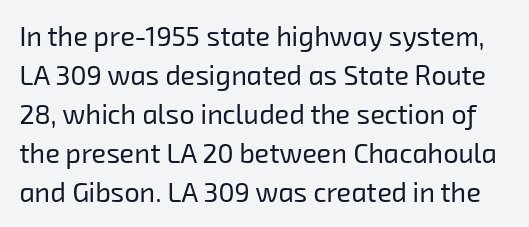
The image shows 27 px text type; set normal line spacing (1.44x), normal letter spacing, not underlined.
